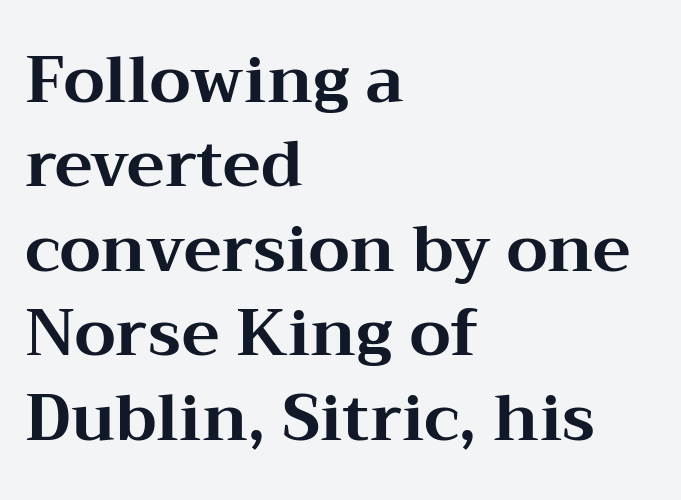
Where is the straight margin? On the left. One glance says typical: line gaps are just what's usual. Here the glyphs are tracked normally, forming tight word shapes. Varying glyph widths throughout — classic text-font behaviour.
